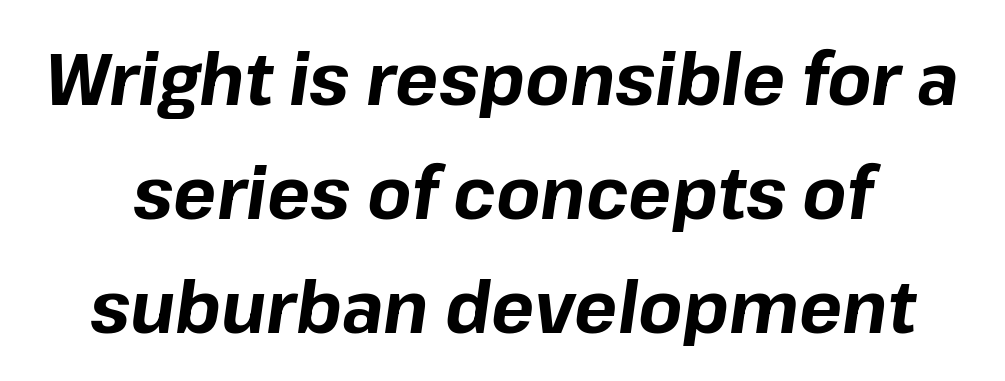
{"italic": "yes", "lean": "right", "slant_degrees": 8, "bold": "yes", "weight": "bold", "width": "normal", "stroke_contrast": "low", "x_height": "medium", "monospaced": "no", "underline": "no", "line_spacing": "normal", "line_spacing_ratio": 1.58, "letter_spacing": "normal", "letter_spacing_em": 0.0, "glyph_px": 72}
